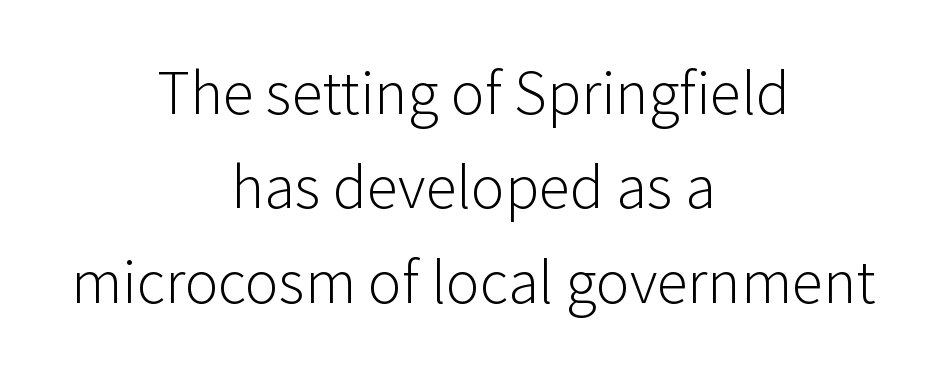
Q: Is the text bold? A: No.
Q: Is the text italic (slanted)? A: No, it is upright.
Q: Is the typeface a serif or a sans-serif typeface? A: Sans-serif.
Q: Is the text underlined? A: No.
Q: How is the paragraph aligned? A: Centered.
Q: Is the spacing between letters normal or unusually wide? A: Normal.
Q: Is the spacing between lines tight, normal or loose? A: Normal.
Q: Width (condensed, normal, or wide)? A: Normal.
Q: Stroke contrast? A: Low.
Q: x-height? A: Medium.
Q: Monospaced? A: No.
